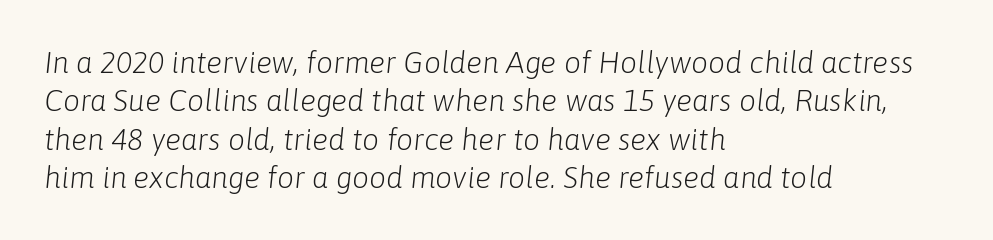
{"italic": "yes", "lean": "right", "slant_degrees": 6, "bold": "no", "weight": "light", "width": "normal", "stroke_contrast": "low", "x_height": "medium", "monospaced": "no", "underline": "no", "align": "left", "line_spacing": "normal", "line_spacing_ratio": 1.28, "letter_spacing": "normal", "letter_spacing_em": 0.0, "glyph_px": 30}
